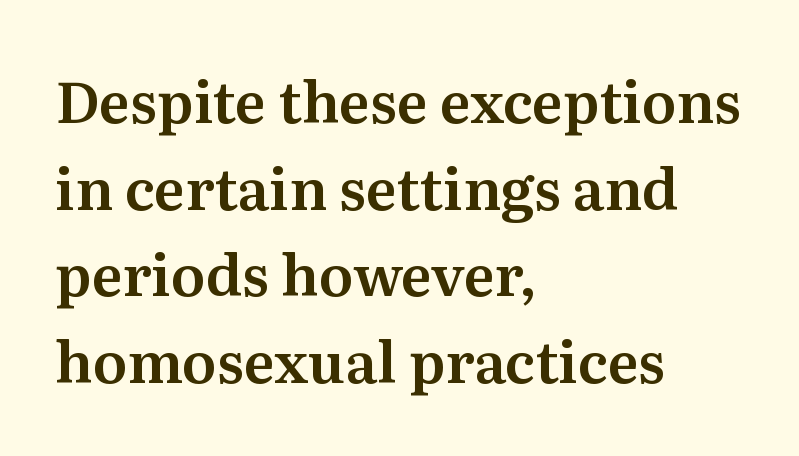
Q: Is the text italic (slanted)? A: No, it is upright.
Q: Is the typeface a serif or a sans-serif typeface? A: Serif.
Q: Is the text underlined? A: No.
Q: How is the paragraph aligned? A: Left-aligned.
Q: Is the spacing between letters normal or unusually wide? A: Normal.
Q: Is the spacing between lines tight, normal or loose? A: Normal.
Q: Width (condensed, normal, or wide)? A: Normal.
Q: Stroke contrast? A: Medium.
Q: x-height? A: Medium.
Q: Monospaced? A: No.
